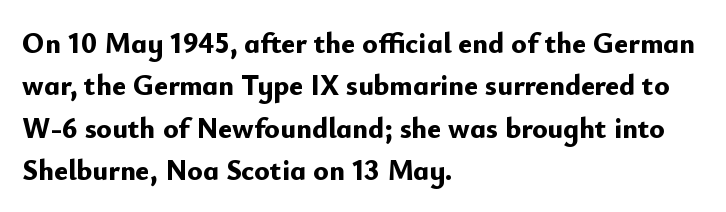
The image shows 29 px bold sans-serif type, upright; set left-aligned, normal line spacing (1.46x), normal letter spacing, not underlined; low stroke contrast and a small x-height.
